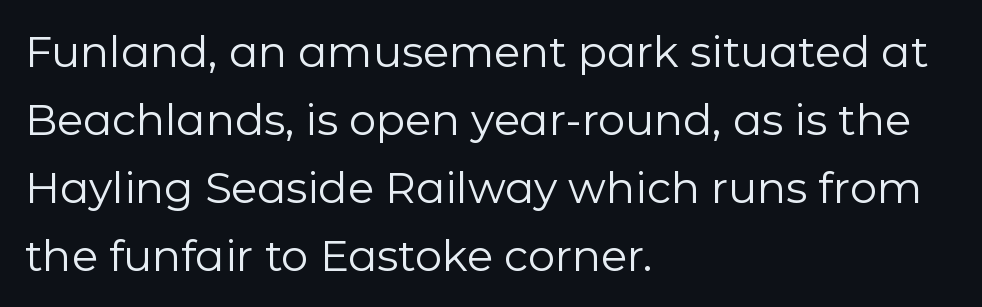
The paragraph has a hard left edge and a soft right edge. The strokes carry an ordinary text weight at most. Decoration check: the copy has no underline. The rendering uses natural spacing where letterforms have individual widths.
